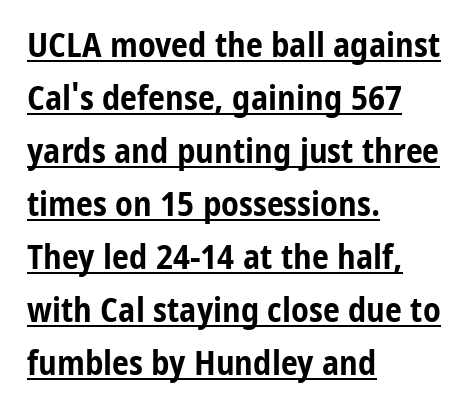
The image shows 34 px bold, condensed sans-serif type, upright; set left-aligned, normal line spacing (1.56x), normal letter spacing, underlined; low stroke contrast and a medium x-height.
